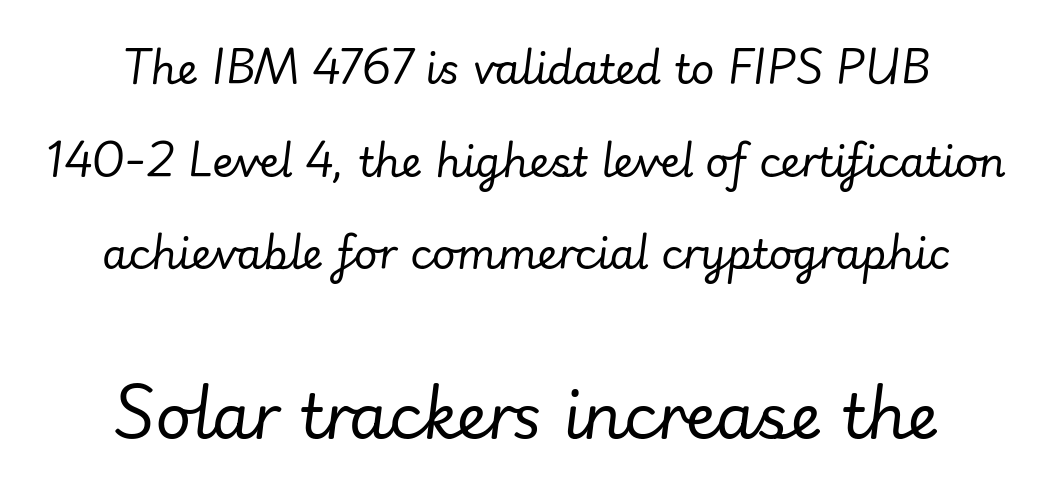
Between one letter and the next there's only the usual sliver of space. Think of a printed novel: that variable character pitch is what you see here. The foot of each line stays bare and open. The emphasis by scale lands on block number two, below. The typesetter chose a symmetrical, centered arrangement here.
